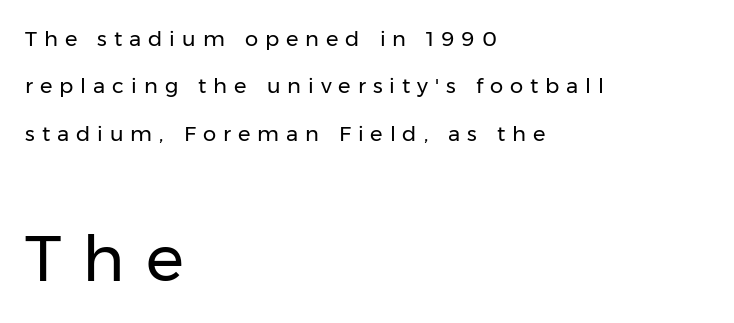
The image shows 64 px regular-weight sans-serif type, upright; set left-aligned, loose line spacing (2.26x), unusually wide letter spacing (+0.33 em), not underlined; the second (bottom) block is 3.05x larger; low stroke contrast and a medium x-height.
